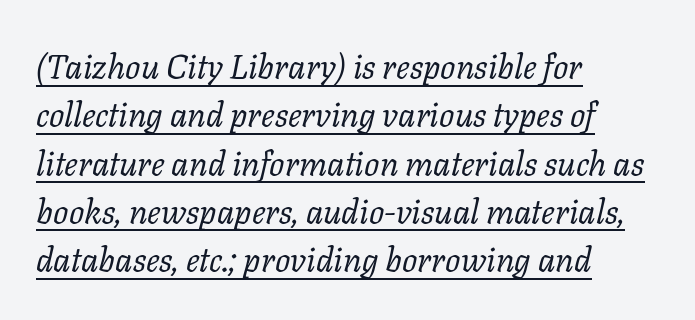
Q: Is the text bold? A: No.
Q: Is the text italic (slanted)? A: Yes, it leans right by about 11 degrees.
Q: Is the typeface a serif or a sans-serif typeface? A: Serif.
Q: Is the text underlined? A: Yes.
Q: How is the paragraph aligned? A: Left-aligned.
Q: Is the spacing between letters normal or unusually wide? A: Normal.
Q: Is the spacing between lines tight, normal or loose? A: Normal.
Q: Width (condensed, normal, or wide)? A: Normal.
Q: Stroke contrast? A: Low.
Q: x-height? A: Medium.
Q: Monospaced? A: No.
